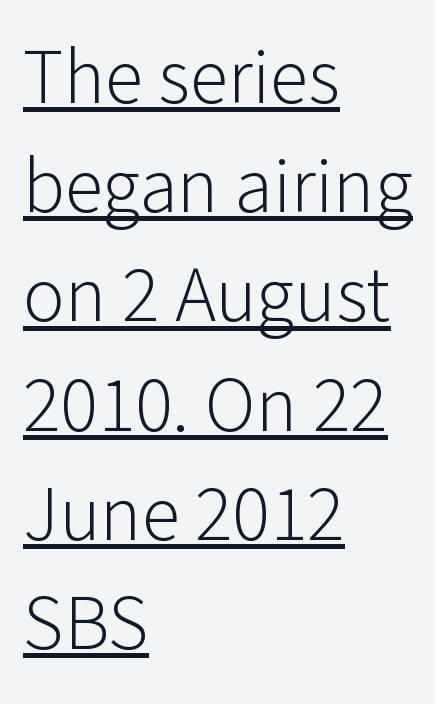
Short note: letters normally spaced. What decoration does the sample have? An underline. The rendering uses a moderate line-height, typical for paragraphs. What kind of face is this? One without serifs — a sans.
